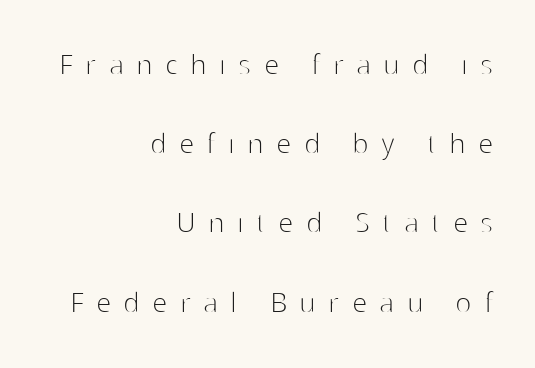
The image shows 34 px thin sans-serif type, upright; set right-aligned, loose line spacing (2.33x), unusually wide letter spacing (+0.37 em), not underlined; high stroke contrast and a medium x-height.
